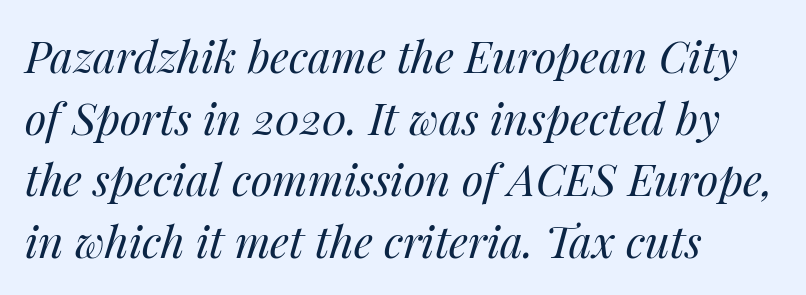
The image shows 44 px regular-weight type, italic (leaning right); set left-aligned, normal line spacing (1.4x), normal letter spacing, not underlined; medium stroke contrast and a medium x-height.
